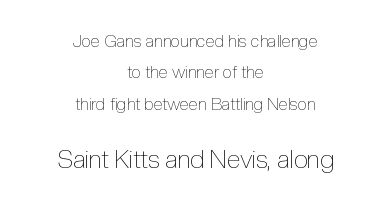
Descenders are the only things crossing below the line. The type sits square on the baseline with zero lean. Is the letter spacing exaggerated? No — it looks like the ordinary default. Layout note: lines centered. These two chunks differ in scale, with the bottom chunk taking the larger measure. This reads as an unemphasized weight, regular at the heaviest.
